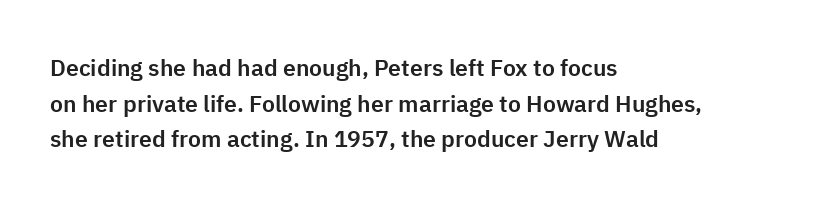
Q: Is the text italic (slanted)? A: No, it is upright.
Q: Is the text underlined? A: No.
Q: How is the paragraph aligned? A: Left-aligned.
Q: Is the spacing between letters normal or unusually wide? A: Normal.
Q: Is the spacing between lines tight, normal or loose? A: Normal.
